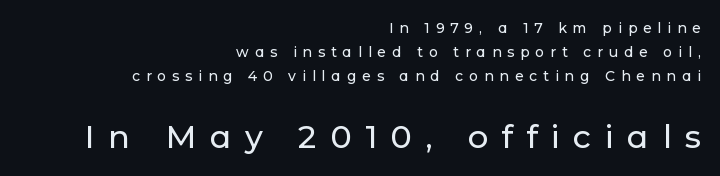
The designer gave the closing block more size than the opening block. Quick note: not italic, upright. Font category for this specimen: sans-serif. Spacing between characters has been opened up far beyond the box default. The baseline area is clear.
